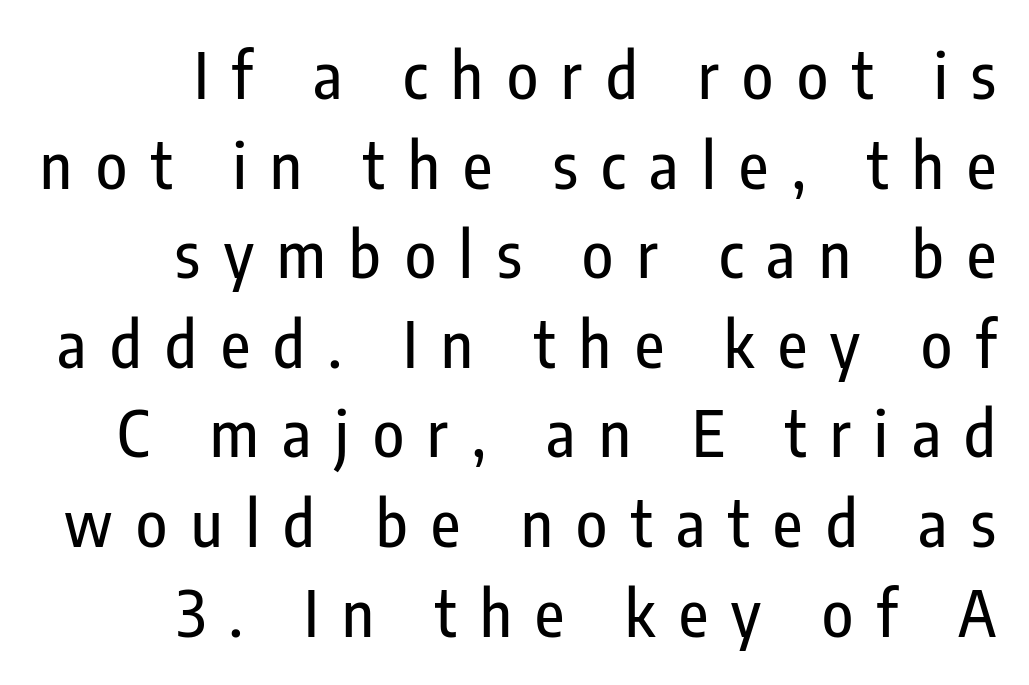
Q: Is the text italic (slanted)? A: No, it is upright.
Q: Is the typeface a serif or a sans-serif typeface? A: Sans-serif.
Q: Is the text underlined? A: No.
Q: Is the spacing between letters normal or unusually wide? A: Unusually wide.
Q: Is the spacing between lines tight, normal or loose? A: Normal.
Q: Width (condensed, normal, or wide)? A: Condensed.
Q: Stroke contrast? A: Low.
Q: x-height? A: Medium.
Q: Monospaced? A: No.
